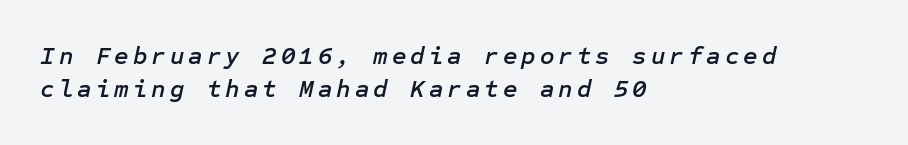
The image shows 25 px text type, italic (leaning right); set left-aligned, normal line spacing (1.33x), not underlined.
